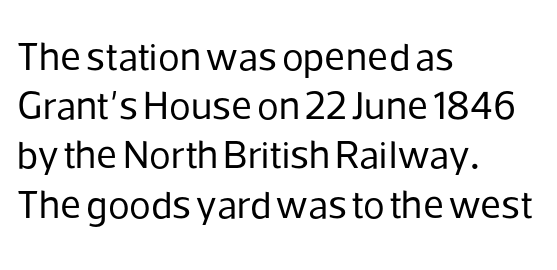
Q: Is the text bold? A: No.
Q: Is the text italic (slanted)? A: No, it is upright.
Q: Is the typeface a serif or a sans-serif typeface? A: Sans-serif.
Q: Is the text underlined? A: No.
Q: How is the paragraph aligned? A: Left-aligned.
Q: Is the spacing between letters normal or unusually wide? A: Normal.
Q: Width (condensed, normal, or wide)? A: Normal.
Q: Stroke contrast? A: Low.
Q: x-height? A: Medium.
Q: Monospaced? A: No.
